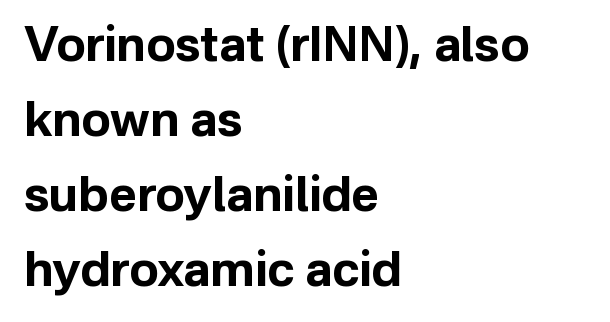
A typesetter would call this zero additional tracking. The block of text has a typical density, with ordinary space between rows. Typographically, this falls in the sans-serif category. The passage is arranged the way most books set body copy — flush left. The axis of the letterforms is exactly vertical. Underline: absent.
